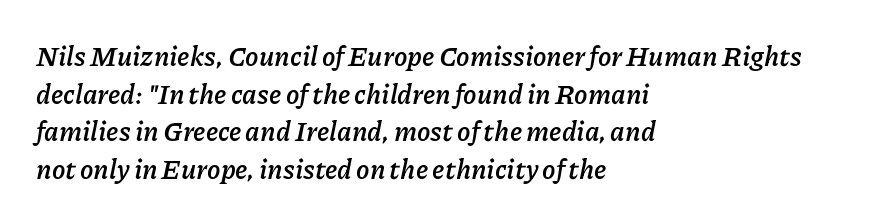
Q: Is the text bold? A: Yes.
Q: Is the text italic (slanted)? A: Yes, it leans right by about 11 degrees.
Q: Is the text underlined? A: No.
Q: How is the paragraph aligned? A: Left-aligned.
Q: Is the spacing between letters normal or unusually wide? A: Normal.
Q: Is the spacing between lines tight, normal or loose? A: Normal.
